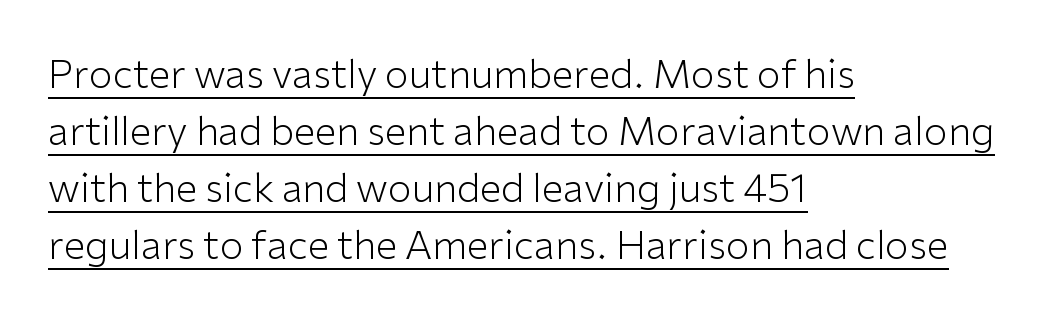
Left-aligned paragraph, ragged on the right. Weight: regular or lighter. If you drew a line through each stem, it would be perfectly vertical. Tracking value appears to be zero — textbook default spacing. Font category for this specimen: sans-serif.
